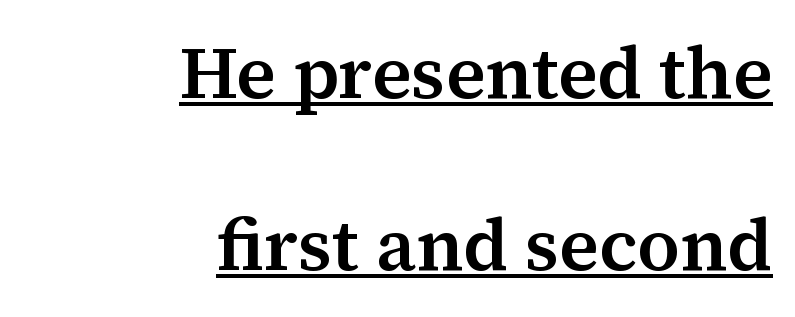
The leading is generous, giving the passage an open texture. You can tell it's not italic because the verticals are truly vertical. Between one letter and the next there's only the usual sliver of space. Does a line run under the words? Yes, clearly. In terms of letterform style, serifs are clearly present.
